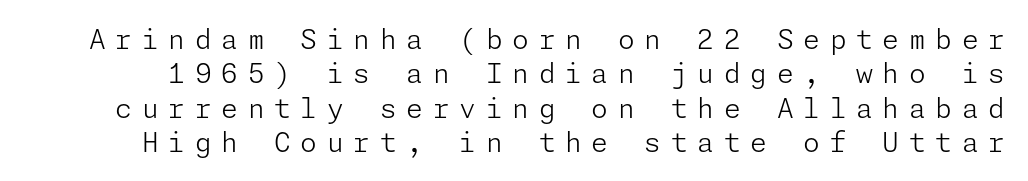
{"italic": "no", "bold": "no", "underline": "no", "line_spacing": "normal", "line_spacing_ratio": 1.27, "letter_spacing": "wide", "letter_spacing_em": 0.36, "glyph_px": 27}
